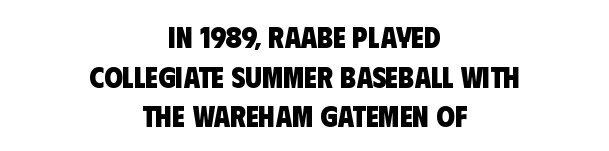
{"serif": "no", "bold": "yes", "weight": "heavy", "width": "condensed", "stroke_contrast": "low", "x_height": "large", "monospaced": "no", "underline": "no", "align": "center", "line_spacing": "normal", "line_spacing_ratio": 1.32, "letter_spacing": "normal", "letter_spacing_em": 0.0, "glyph_px": 30}
